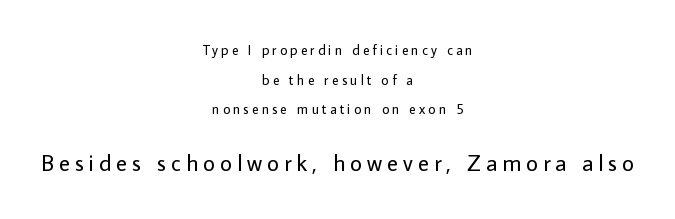
{"italic": "no", "bold": "no", "underline": "no", "align": "center", "line_spacing": "loose", "line_spacing_ratio": 2.11, "letter_spacing": "wide", "letter_spacing_em": 0.22, "larger_block": "second", "size_ratio": 1.64, "glyph_px": 23}
